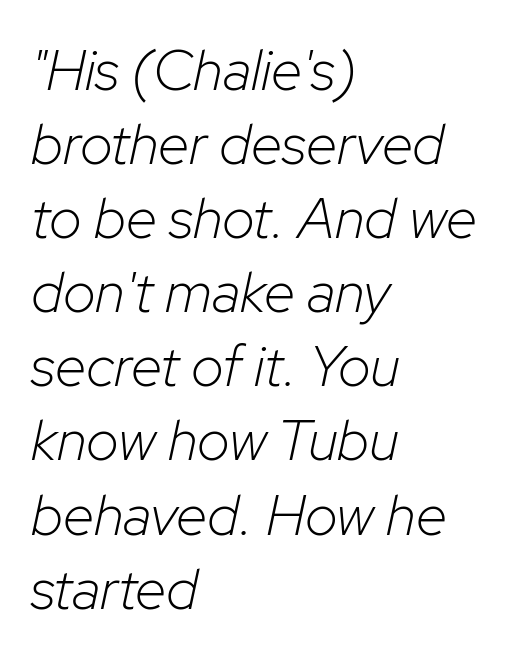
Q: Is the text bold? A: No.
Q: Is the text italic (slanted)? A: Yes, it leans right by about 12 degrees.
Q: Is the text underlined? A: No.
Q: How is the paragraph aligned? A: Left-aligned.
Q: Is the spacing between letters normal or unusually wide? A: Normal.
Q: Is the spacing between lines tight, normal or loose? A: Normal.
Q: Width (condensed, normal, or wide)? A: Normal.
Q: Stroke contrast? A: Low.
Q: x-height? A: Medium.
Q: Monospaced? A: No.
